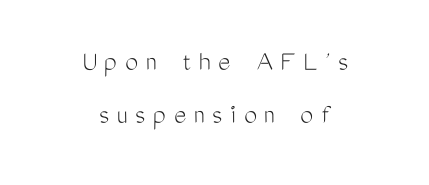
Both edges are ragged and mirror each other, which tells us the setting is centered. This reads as an unemphasized weight, regular at the heaviest. The letters advance in unequal steps, a hallmark of proportional type. Bare-footed words on every line. The specimen reads as upright at a glance. Are there feet on the stems? There aren't — it's a sans.
